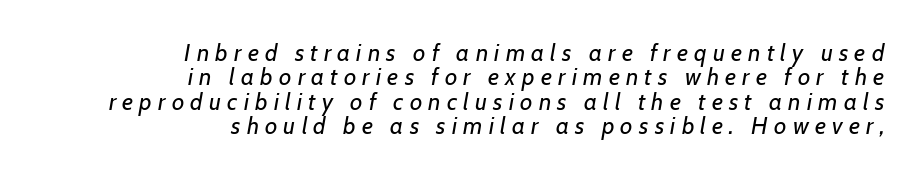
Q: Is the text bold? A: No.
Q: Is the text italic (slanted)? A: Yes, it leans right by about 7 degrees.
Q: Is the text underlined? A: No.
Q: How is the paragraph aligned? A: Right-aligned.
Q: Is the spacing between letters normal or unusually wide? A: Unusually wide.
Q: Is the spacing between lines tight, normal or loose? A: Tight.
